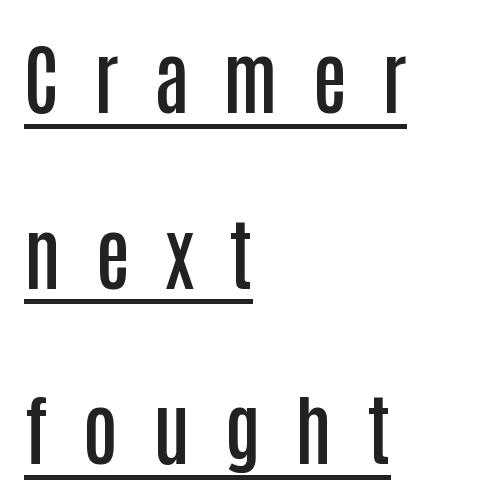
{"serif": "no", "italic": "no", "bold": "semi", "weight": "semibold", "width": "condensed", "stroke_contrast": "low", "x_height": "large", "monospaced": "no", "underline": "yes", "align": "left", "line_spacing": "loose", "line_spacing_ratio": 2.28, "letter_spacing": "wide", "letter_spacing_em": 0.45, "glyph_px": 77}
